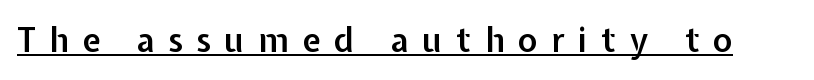
The image shows 33 px semibold sans-serif type, upright; set unusually wide letter spacing (+0.42 em), underlined; low stroke contrast and a medium x-height.
